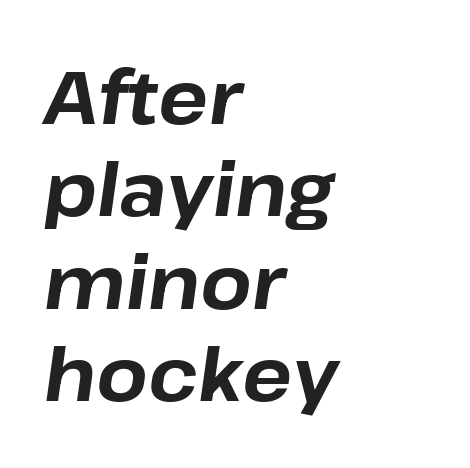
The image shows 74 px bold type, italic (leaning right); set left-aligned, normal line spacing (1.25x), normal letter spacing, not underlined; low stroke contrast and a medium x-height.
